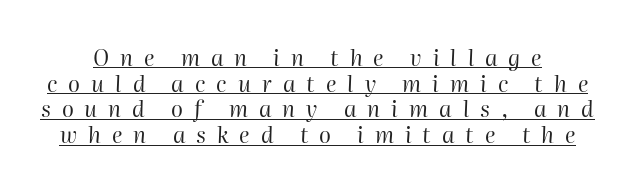
The image shows 22 px text type, italic (leaning right); set line spacing 1.17x, unusually wide letter spacing (+0.5 em), underlined.
